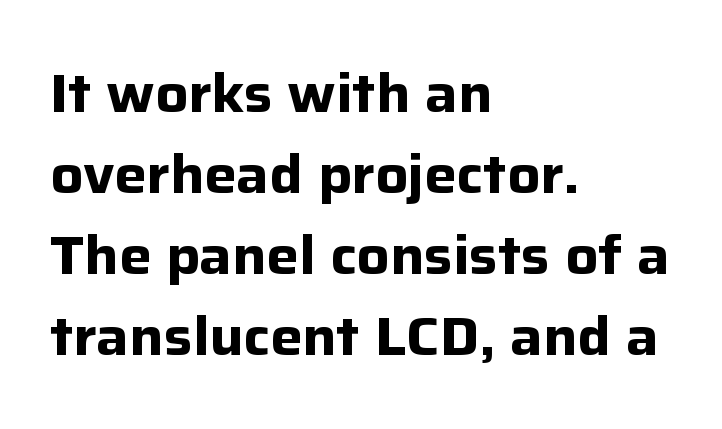
Q: Is the text bold? A: Yes.
Q: Is the text italic (slanted)? A: No, it is upright.
Q: Is the typeface a serif or a sans-serif typeface? A: Sans-serif.
Q: Is the text underlined? A: No.
Q: How is the paragraph aligned? A: Left-aligned.
Q: Is the spacing between letters normal or unusually wide? A: Normal.
Q: Is the spacing between lines tight, normal or loose? A: Normal.
Q: Width (condensed, normal, or wide)? A: Normal.
Q: Stroke contrast? A: Low.
Q: x-height? A: Medium.
Q: Monospaced? A: No.
